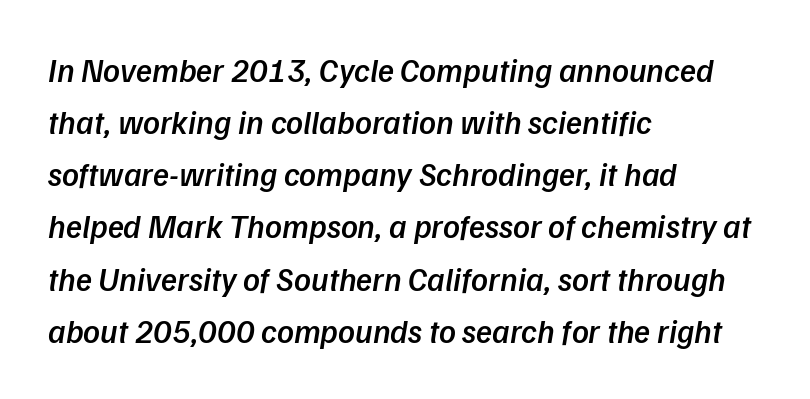
{"italic": "yes", "lean": "right", "slant_degrees": 9, "bold": "semi", "weight": "semibold", "width": "normal", "stroke_contrast": "low", "x_height": "medium", "monospaced": "no", "underline": "no", "align": "left", "line_spacing": "normal", "line_spacing_ratio": 1.58, "letter_spacing": "normal", "letter_spacing_em": 0.0, "glyph_px": 33}
